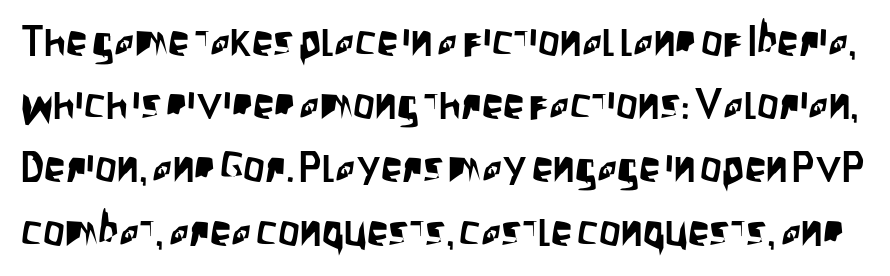
The image shows 43 px condensed sans-serif type, upright; set normal line spacing (1.47x), normal letter spacing, not underlined; low stroke contrast and a large x-height.
